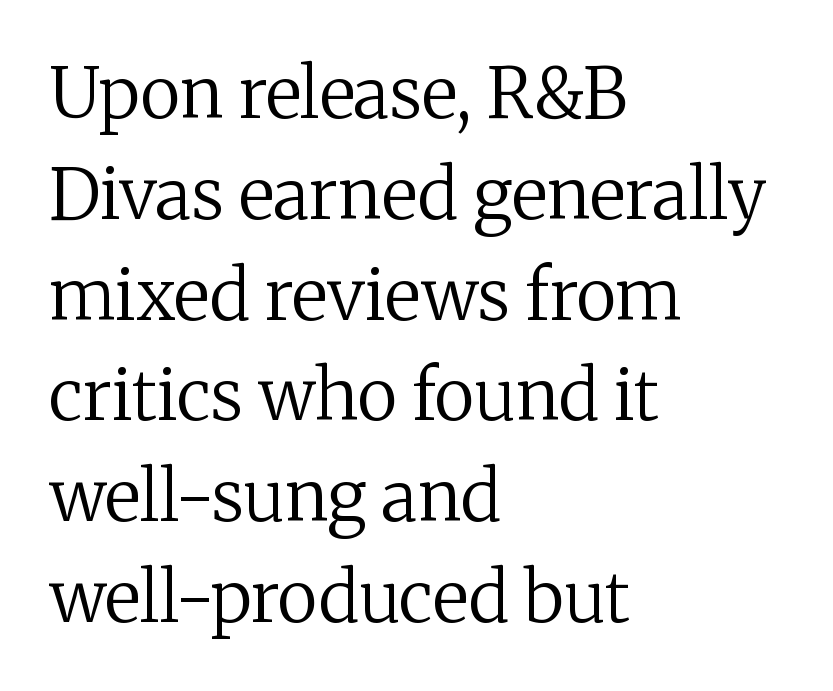
Ordinary non-slanted type is in use. Horizontally, the lines are justified to the leading edge only. Plain, unruled lines of type. This reads as an unemphasized weight, regular at the heaviest.
